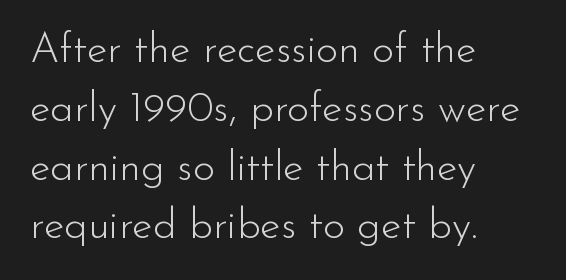
{"serif": "no", "italic": "no", "bold": "no", "weight": "light", "width": "normal", "stroke_contrast": "low", "x_height": "small", "monospaced": "no", "underline": "no", "align": "left", "line_spacing": "normal", "line_spacing_ratio": 1.4, "letter_spacing": "normal", "letter_spacing_em": 0.0, "glyph_px": 42}
